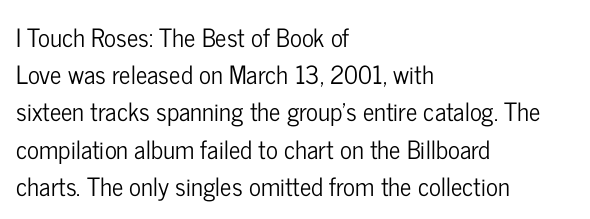
Designer's note — italics off, roman on. Compared with typical paragraphs, the rows here are spaced about the same. No word sits above an underline. Left-aligned paragraph, ragged on the right. This sample uses plain, unmodified letter spacing.
